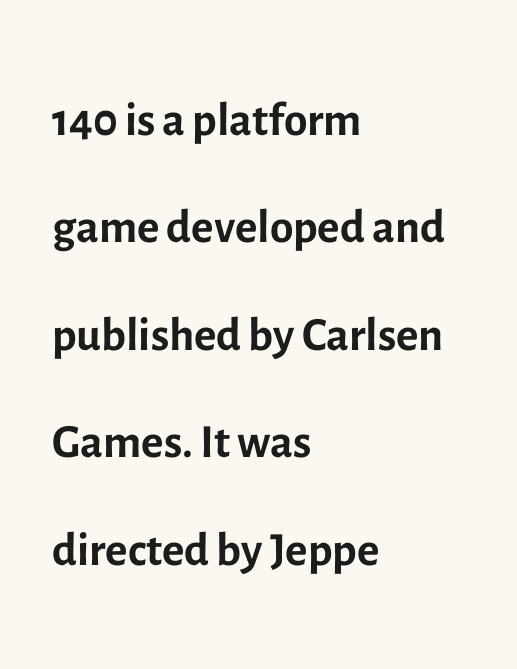
The image shows 68 px regular-weight sans-serif type, upright; set left-aligned, normal line spacing (1.58x), normal letter spacing, not underlined; a medium x-height.
